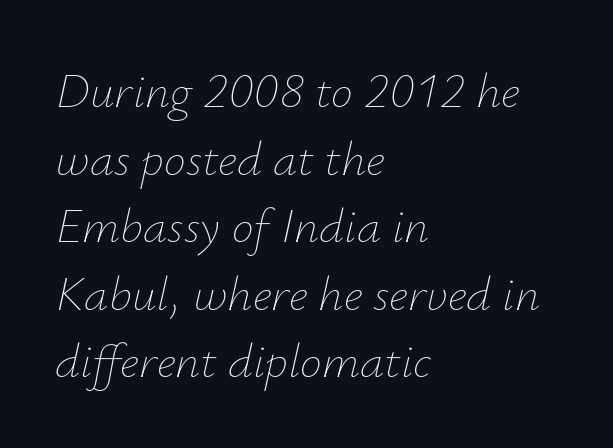
The image shows 49 px thin type, italic (leaning right); set left-aligned, normal line spacing (1.38x), normal letter spacing, not underlined; low stroke contrast and a small x-height.
